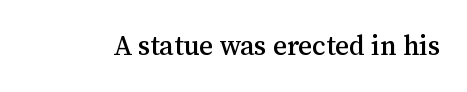
The image shows 27 px text type, upright; set normal letter spacing, not underlined.
